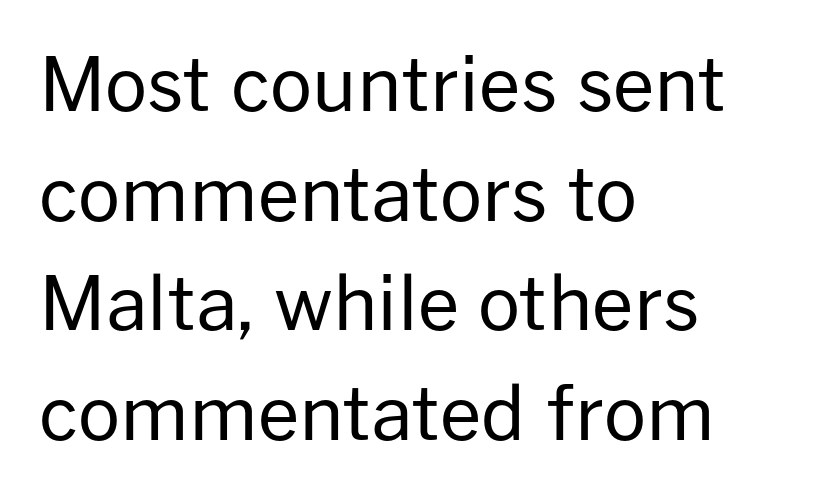
The image shows 74 px regular-weight sans-serif type, upright; set left-aligned, normal line spacing (1.48x), normal letter spacing, not underlined; low stroke contrast and a medium x-height.
